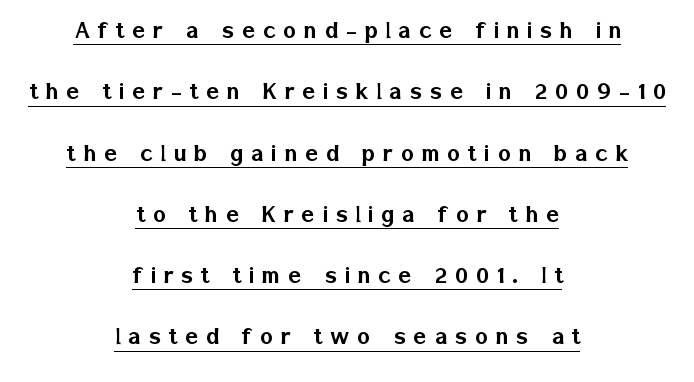
Here the glyphs are tracked loosely, breaking word shapes into spaced letters. These lines are centered, leaving both edges ragged. This is roman type, the default non-slanted kind. Quick note: interline space is abundant.
